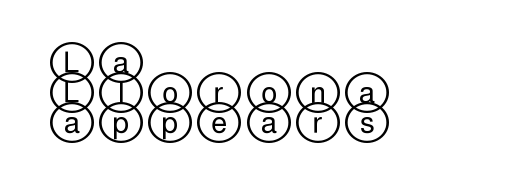
Q: Is the text italic (slanted)? A: No, it is upright.
Q: Is the text underlined? A: No.
Q: How is the paragraph aligned? A: Left-aligned.
Q: Is the spacing between lines tight, normal or loose? A: Tight.
Q: Width (condensed, normal, or wide)? A: Wide.
Q: x-height? A: Large.
